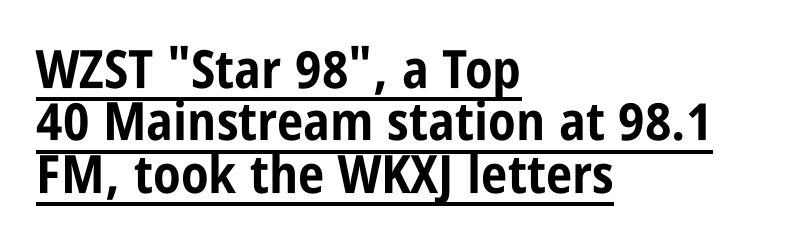
Q: Is the text bold? A: Yes.
Q: Is the text italic (slanted)? A: No, it is upright.
Q: Is the typeface a serif or a sans-serif typeface? A: Sans-serif.
Q: Is the text underlined? A: Yes.
Q: How is the paragraph aligned? A: Left-aligned.
Q: Is the spacing between letters normal or unusually wide? A: Normal.
Q: Is the spacing between lines tight, normal or loose? A: Tight.
Q: Width (condensed, normal, or wide)? A: Condensed.
Q: Stroke contrast? A: Low.
Q: x-height? A: Large.
Q: Monospaced? A: No.
